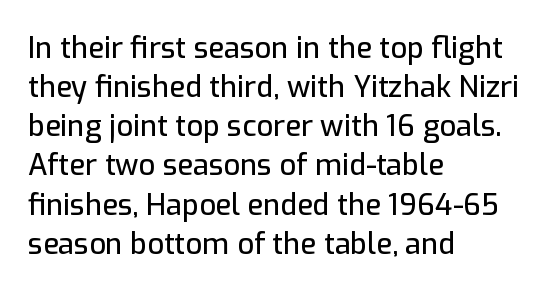
Nobody touched the tracking dial on this one. Words float on clear page, feet unadorned. The letters stand straight up with perfectly vertical stems. The face used here is proportionally spaced, like ordinary book or web type.
